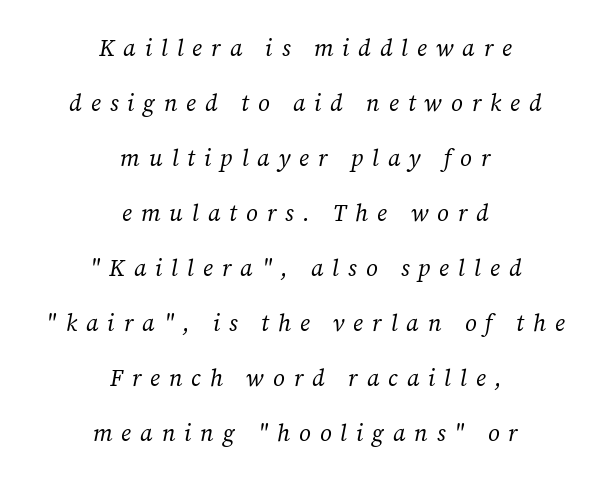
{"italic": "yes", "lean": "right", "slant_degrees": 12, "bold": "no", "underline": "no", "align": "center", "line_spacing": "loose", "line_spacing_ratio": 2.39, "letter_spacing": "wide", "letter_spacing_em": 0.39, "glyph_px": 23}
